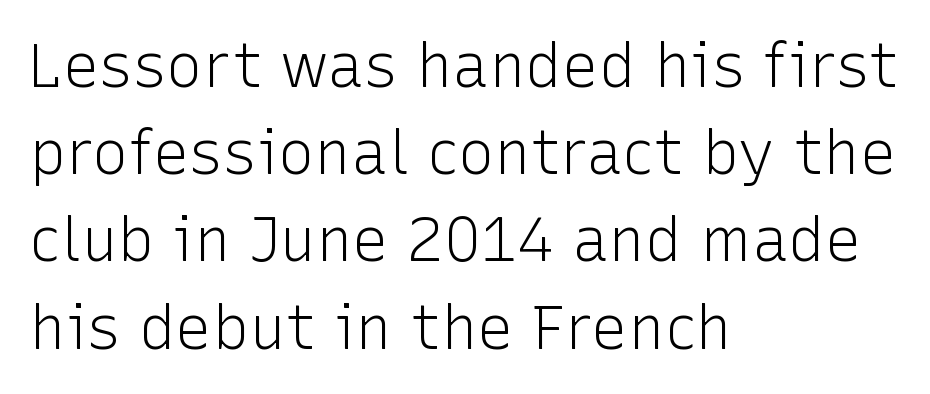
If you measured baseline to baseline, you'd find a middling distance. This sample uses an upright cut, with every glyph sitting square on the baseline. The font family rendered here belongs to the sans-serif group. Here the designer chose a conventional face with non-uniform glyph widths. Layout note: lines flush left.
